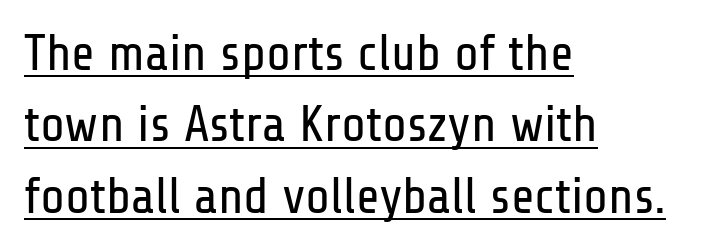
The image shows 51 px regular-weight, condensed sans-serif type, upright; set left-aligned, normal line spacing (1.4x), normal letter spacing, underlined; low stroke contrast and a medium x-height.
